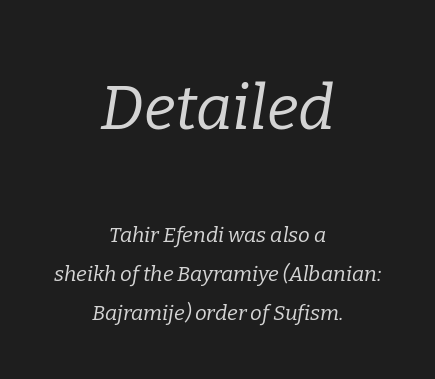
Q: Is the text bold? A: No.
Q: Is the text italic (slanted)? A: Yes, it leans right by about 9 degrees.
Q: Is the typeface a serif or a sans-serif typeface? A: Serif.
Q: Is the text underlined? A: No.
Q: How is the paragraph aligned? A: Centered.
Q: Is the spacing between letters normal or unusually wide? A: Normal.
Q: Which block of text is set in a larger size, the first (top) or the second (bottom)? A: The first (top) one.
Q: Width (condensed, normal, or wide)? A: Normal.
Q: Stroke contrast? A: Low.
Q: x-height? A: Medium.
Q: Monospaced? A: No.
